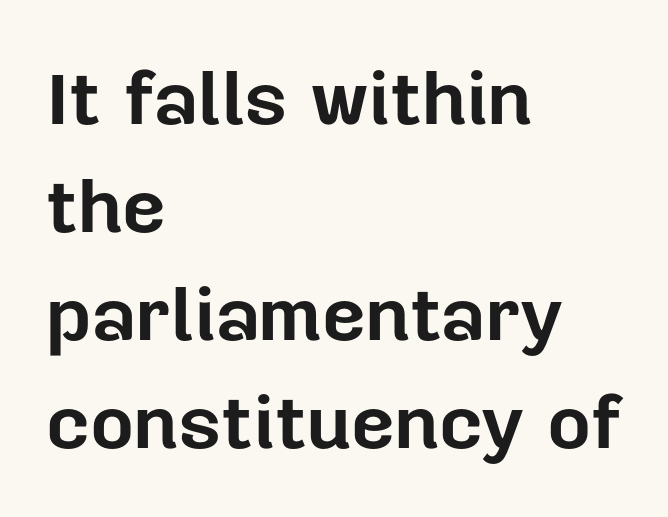
The image shows 76 px bold sans-serif type, upright; set left-aligned, normal line spacing (1.42x), normal letter spacing, not underlined; low stroke contrast and a medium x-height.
